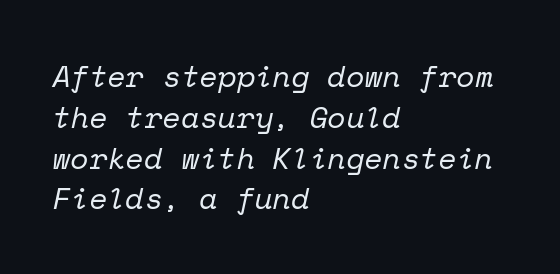
The image shows 30 px regular-weight serif type, italic (leaning right), monospaced; set left-aligned, normal line spacing (1.36x), normal letter spacing, not underlined; low stroke contrast and a medium x-height.
